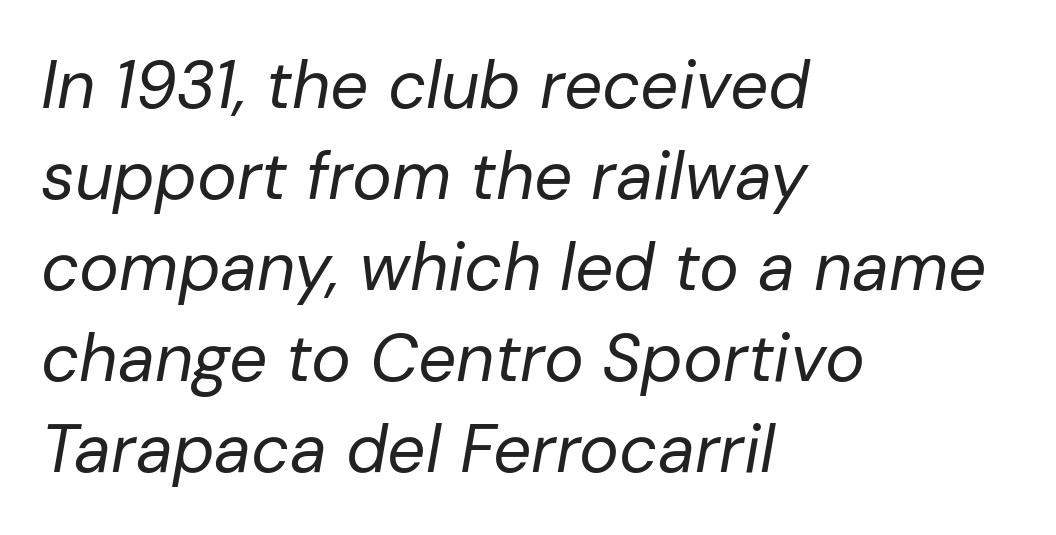
Q: Is the text bold? A: No.
Q: Is the text italic (slanted)? A: Yes, it leans right by about 10 degrees.
Q: Is the text underlined? A: No.
Q: How is the paragraph aligned? A: Left-aligned.
Q: Is the spacing between letters normal or unusually wide? A: Normal.
Q: Is the spacing between lines tight, normal or loose? A: Normal.
Q: Width (condensed, normal, or wide)? A: Normal.
Q: Stroke contrast? A: Low.
Q: x-height? A: Medium.
Q: Monospaced? A: No.
